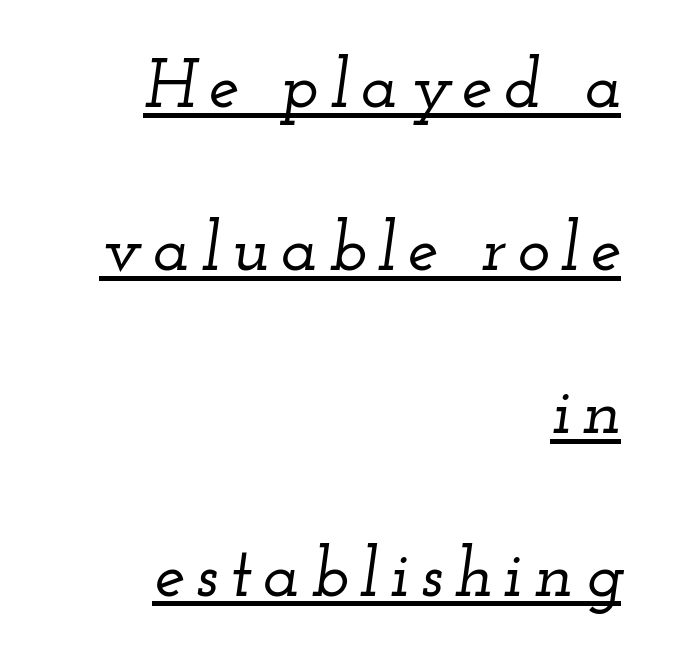
{"serif": "yes", "italic": "yes", "lean": "right", "slant_degrees": 12, "width": "wide", "stroke_contrast": "low", "x_height": "small", "monospaced": "no", "underline": "yes", "align": "right", "line_spacing": "loose", "line_spacing_ratio": 2.36, "glyph_px": 69}
